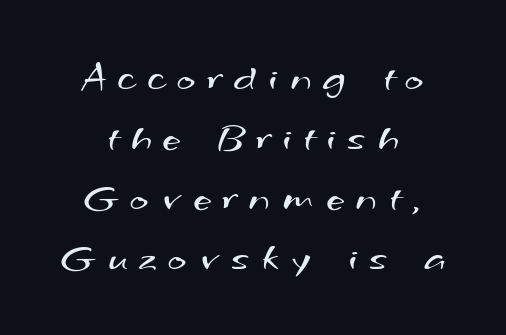
Type style note: lacks serifs. Stems and bowls with no extra thickness — not bold. The letterforms stand isolated, each surrounded by extra space. The whitespace from short lines is split evenly between both sides.
